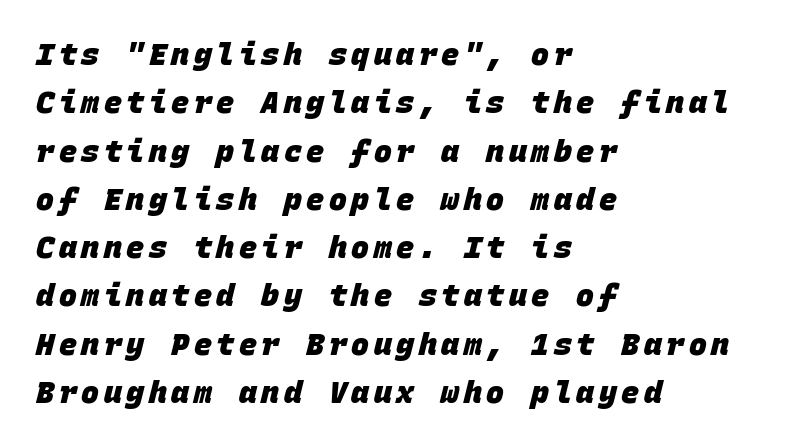
Look at the stroke-to-counter ratio: heavy, a bold. A typesetter would call this monospace, since all characters share one set width. Typeset ragged right — the left edge is the straight one. The letters carry no serifs — their stems end cleanly without finishing strokes.
